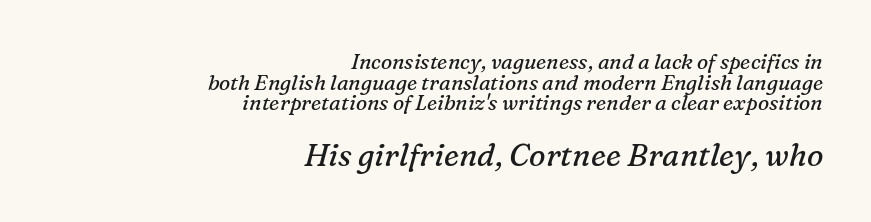
The image shows 31 px regular-weight serif type, italic (leaning right); set right-aligned, tight line spacing (0.98x), normal letter spacing, not underlined; the second (bottom) block is 1.48x larger; medium stroke contrast and a medium x-height.
